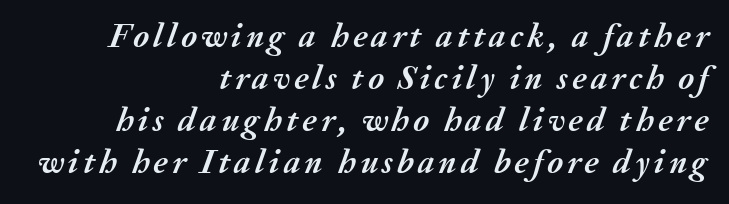
The image shows 34 px semibold type, italic (leaning right); set right-aligned, line spacing 1.24x, not underlined; medium stroke contrast and a medium x-height.
